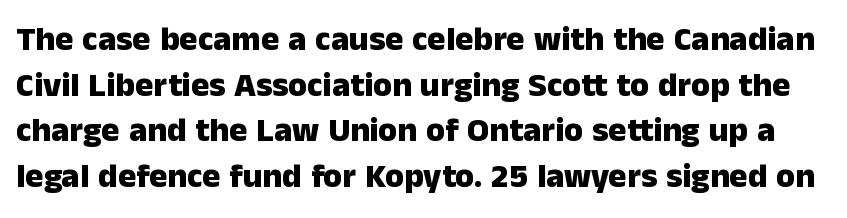
{"serif": "no", "italic": "no", "bold": "yes", "weight": "heavy", "width": "normal", "stroke_contrast": "low", "x_height": "medium", "monospaced": "no", "underline": "no", "line_spacing": "normal", "line_spacing_ratio": 1.34, "letter_spacing": "normal", "letter_spacing_em": 0.0, "glyph_px": 34}
